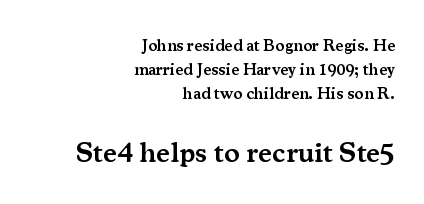
The image shows 29 px semibold serif type, upright; set right-aligned, normal line spacing (1.42x), normal letter spacing, not underlined; the second (bottom) block is 1.71x larger; medium stroke contrast and a small x-height.
